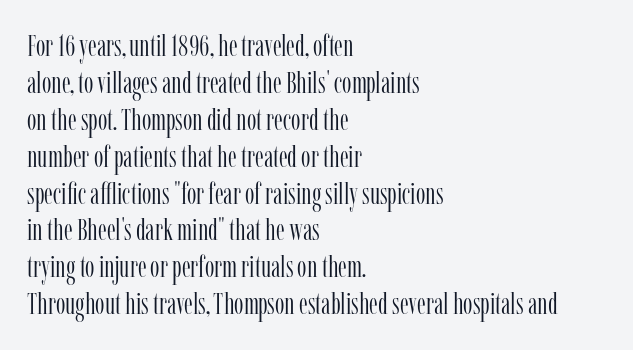
The image shows 30 px light, condensed serif type, upright; set left-aligned, line spacing 1.23x, normal letter spacing, not underlined; low stroke contrast and a medium x-height.
